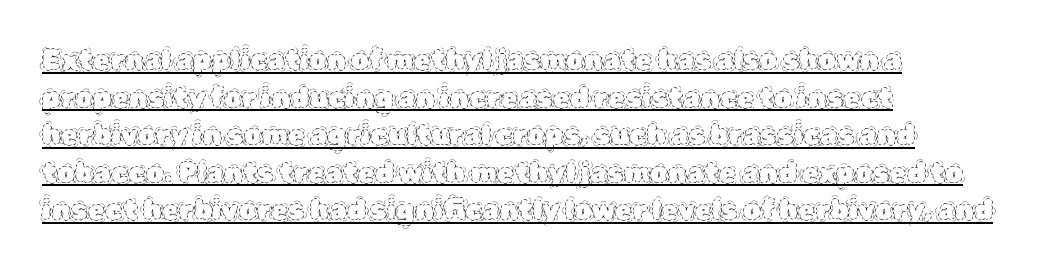
These lines are rendered in a variable-pitch font. The sample's only ornament is a line tracing under the words. Weight class: somewhere from thin through regular. The lettering stays uniformly vertical, giving the passage a roman look. The letters sit at their default tracking, neither squeezed nor spread. The leading is moderate, giving the passage an even texture.
